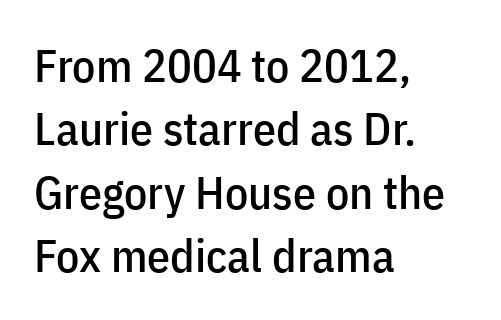
{"serif": "no", "italic": "no", "width": "condensed", "stroke_contrast": "low", "x_height": "medium", "monospaced": "no", "underline": "no", "align": "left", "line_spacing": "normal", "line_spacing_ratio": 1.38, "letter_spacing": "normal", "letter_spacing_em": 0.0, "glyph_px": 46}
